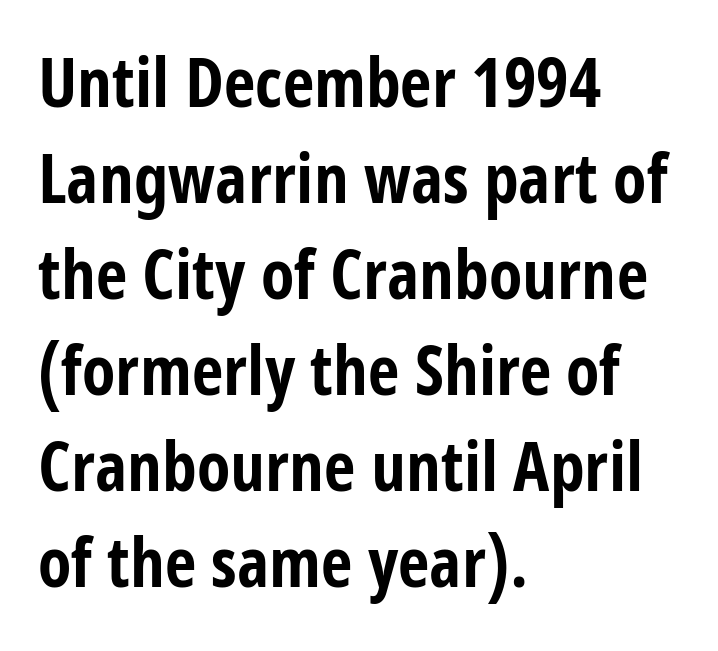
Check the space under the baseline: it is left empty. One-word summary of the alignment: left. These lines are rendered in a variable-pitch font. The typography opts for an upright posture over an oblique one.
